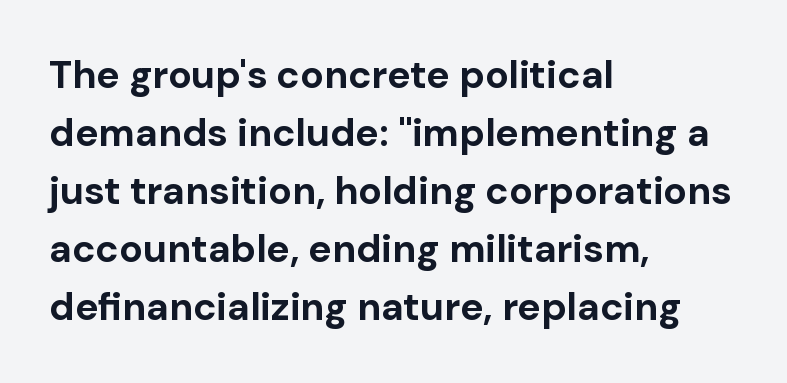
The image shows 39 px bold sans-serif type, upright; set left-aligned, normal line spacing (1.49x), normal letter spacing, not underlined; low stroke contrast and a medium x-height.
